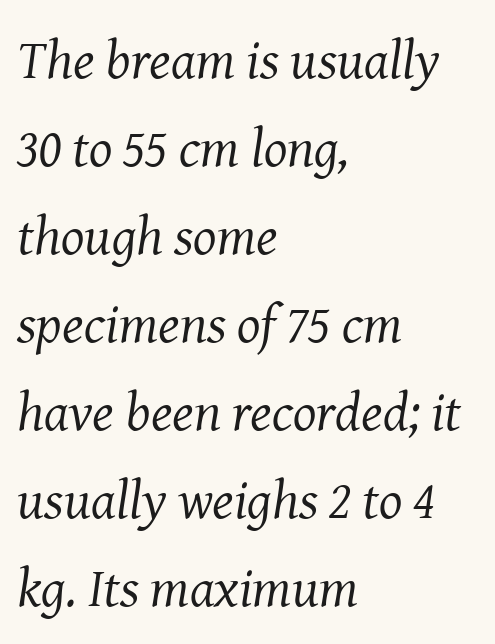
Q: Is the text bold? A: No.
Q: Is the text italic (slanted)? A: Yes, it leans right by about 8 degrees.
Q: Is the typeface a serif or a sans-serif typeface? A: Serif.
Q: Is the text underlined? A: No.
Q: How is the paragraph aligned? A: Left-aligned.
Q: Is the spacing between letters normal or unusually wide? A: Normal.
Q: Is the spacing between lines tight, normal or loose? A: Normal.
Q: Width (condensed, normal, or wide)? A: Normal.
Q: Stroke contrast? A: Medium.
Q: x-height? A: Medium.
Q: Monospaced? A: No.
